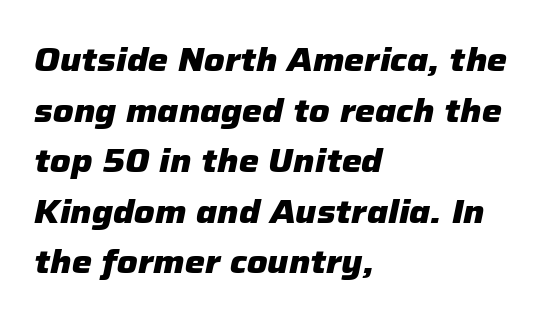
{"italic": "yes", "lean": "right", "slant_degrees": 12, "bold": "yes", "weight": "heavy", "width": "normal", "stroke_contrast": "low", "x_height": "medium", "monospaced": "no", "underline": "no", "align": "left", "line_spacing": "normal", "line_spacing_ratio": 1.58, "letter_spacing": "normal", "letter_spacing_em": 0.0, "glyph_px": 32}
